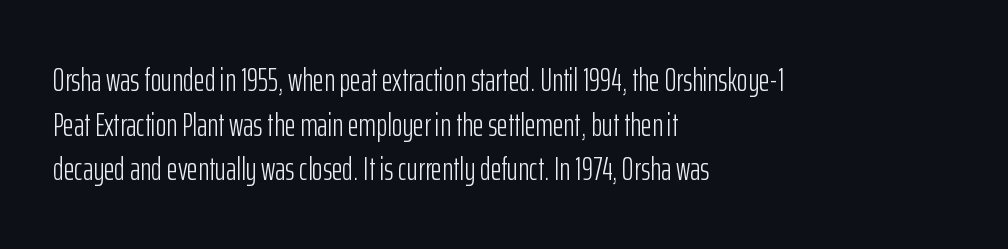
{"serif": "no", "italic": "no", "bold": "no", "weight": "light", "width": "condensed", "stroke_contrast": "low", "x_height": "medium", "monospaced": "no", "underline": "no", "align": "left", "line_spacing": "normal", "line_spacing_ratio": 1.35, "letter_spacing": "normal", "letter_spacing_em": 0.0, "glyph_px": 33}
